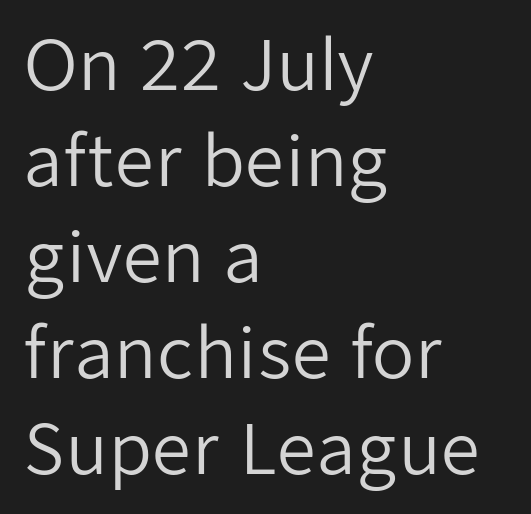
The paragraph shown leans on its left margin. You can tell it's not italic because the verticals are truly vertical. I'd call this a sans setting — the letters go barefoot. Spacing between characters is what you'd get straight out of the box.
